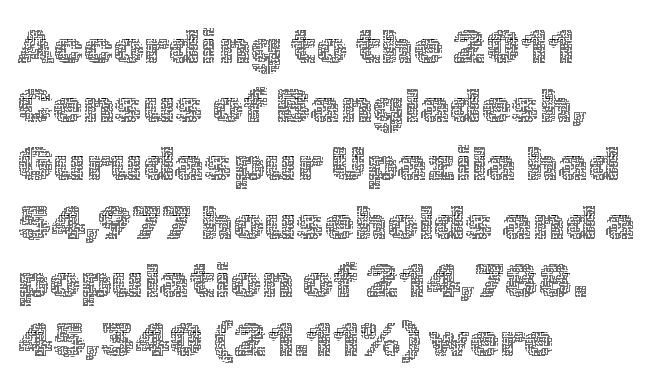
{"italic": "no", "bold": "no", "weight": "thin", "width": "normal", "x_height": "medium", "monospaced": "no", "underline": "no", "align": "left", "line_spacing_ratio": 1.22, "letter_spacing": "normal", "letter_spacing_em": 0.0, "glyph_px": 48}
